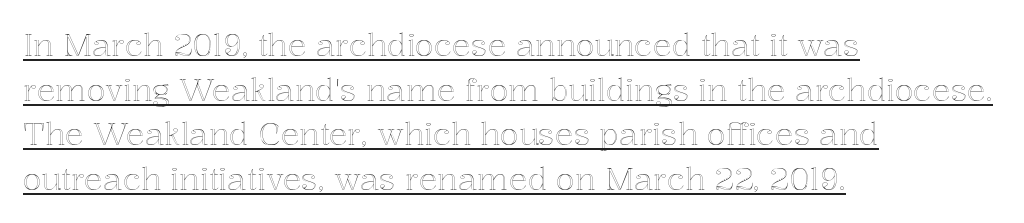
{"italic": "no", "width": "normal", "x_height": "medium", "monospaced": "no", "underline": "yes", "align": "left", "line_spacing": "normal", "line_spacing_ratio": 1.44, "letter_spacing": "normal", "letter_spacing_em": 0.0, "glyph_px": 31}
